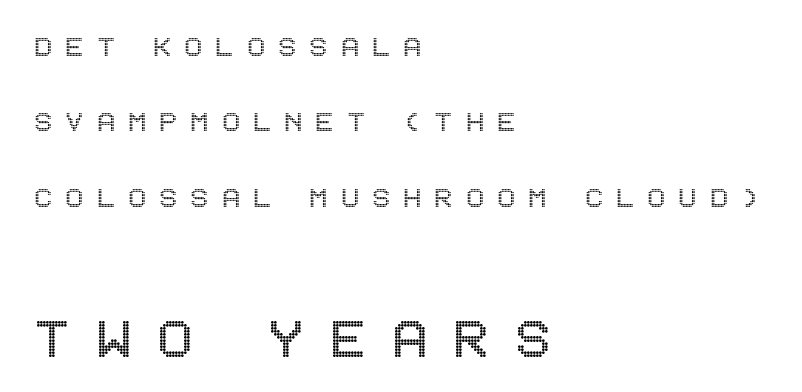
Q: Is the text italic (slanted)? A: No, it is upright.
Q: Is the text underlined? A: No.
Q: How is the paragraph aligned? A: Left-aligned.
Q: Is the spacing between letters normal or unusually wide? A: Unusually wide.
Q: Is the spacing between lines tight, normal or loose? A: Loose.
Q: Which block of text is set in a larger size, the first (top) or the second (bottom)? A: The second (bottom) one.
Q: Width (condensed, normal, or wide)? A: Condensed.
Q: x-height? A: Large.
